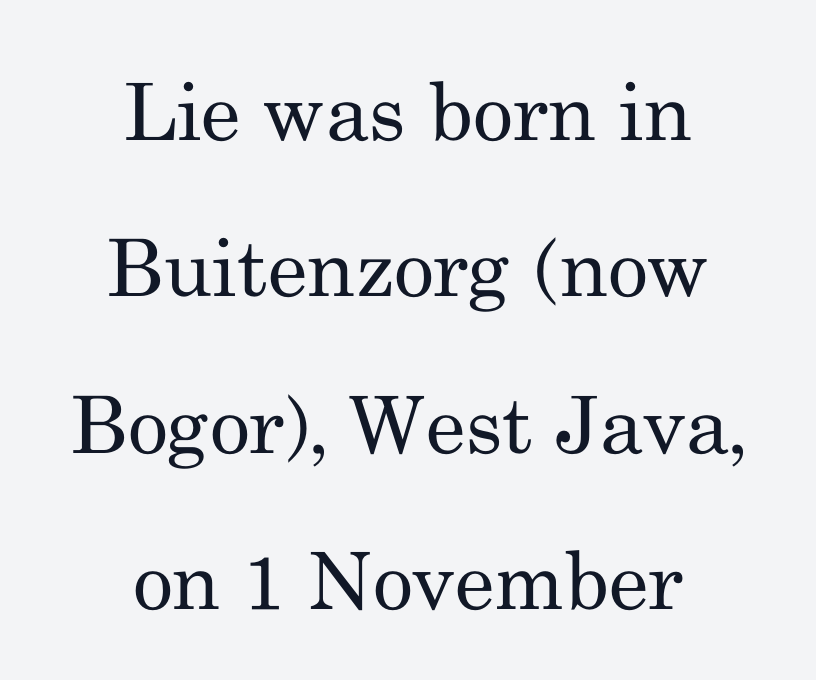
{"serif": "yes", "italic": "no", "bold": "no", "weight": "regular", "width": "normal", "stroke_contrast": "medium", "x_height": "small", "monospaced": "no", "underline": "no", "align": "center", "line_spacing": "loose", "line_spacing_ratio": 1.98, "letter_spacing": "normal", "letter_spacing_em": 0.0, "glyph_px": 79}
